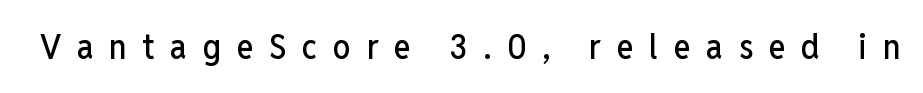
The image shows 35 px condensed sans-serif type, upright; set unusually wide letter spacing (+0.45 em), not underlined; low stroke contrast and a medium x-height.
